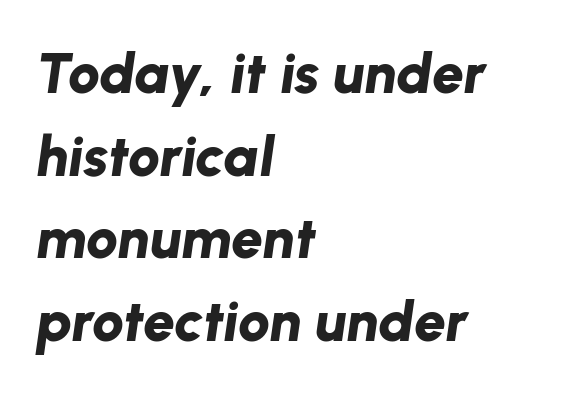
Q: Is the text bold? A: Yes.
Q: Is the text italic (slanted)? A: Yes, it leans right by about 8 degrees.
Q: Is the text underlined? A: No.
Q: How is the paragraph aligned? A: Left-aligned.
Q: Is the spacing between letters normal or unusually wide? A: Normal.
Q: Is the spacing between lines tight, normal or loose? A: Normal.
Q: Width (condensed, normal, or wide)? A: Normal.
Q: Stroke contrast? A: Low.
Q: x-height? A: Medium.
Q: Monospaced? A: No.
